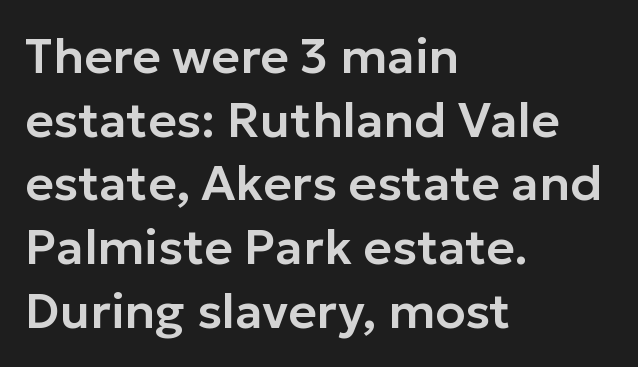
{"serif": "no", "italic": "no", "width": "normal", "stroke_contrast": "low", "x_height": "medium", "monospaced": "no", "underline": "no", "align": "left", "line_spacing": "normal", "line_spacing_ratio": 1.3, "letter_spacing": "normal", "letter_spacing_em": 0.0, "glyph_px": 49}
